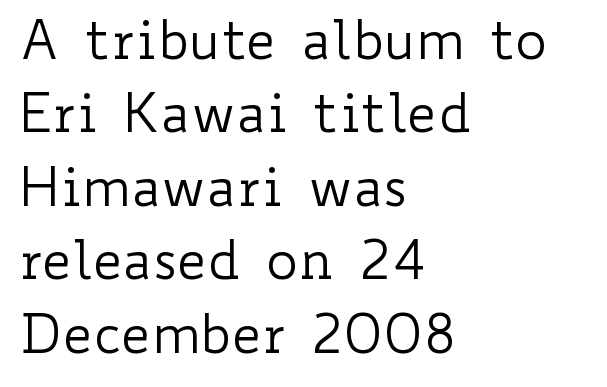
Do the characters align in a grid? No, the font is proportional. Every stem runs plumb, perpendicular to the baseline. The letters look calm and open, with moderate or lighter stems. The ragged edge is on the right, which tells us the setting is flush left.
